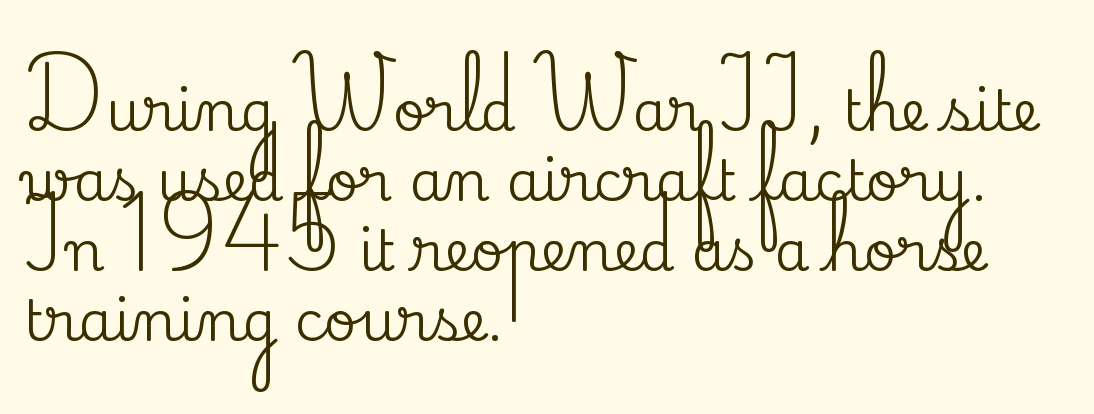
The image shows 56 px serif type, upright; set left-aligned, normal line spacing (1.25x), normal letter spacing, not underlined; medium stroke contrast and a small x-height.
